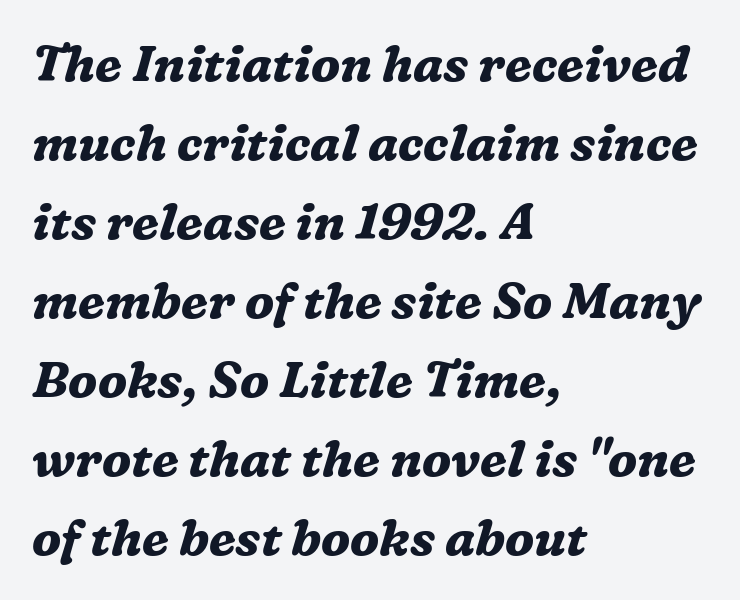
Check under the words: just untouched page. The rag falls on the right side of this text block. You'd pick this weight for a headline — it's a proper bold. Spacing verdict: proportional, widths tailored to each character. The glyphs in this specimen are seriffed. The rendering uses a moderate line-height, typical for paragraphs.
